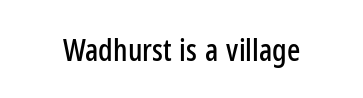
Q: Is the text italic (slanted)? A: No, it is upright.
Q: Is the typeface a serif or a sans-serif typeface? A: Sans-serif.
Q: Is the text underlined? A: No.
Q: Is the spacing between letters normal or unusually wide? A: Normal.
Q: Width (condensed, normal, or wide)? A: Condensed.
Q: Stroke contrast? A: Low.
Q: x-height? A: Medium.
Q: Monospaced? A: No.
